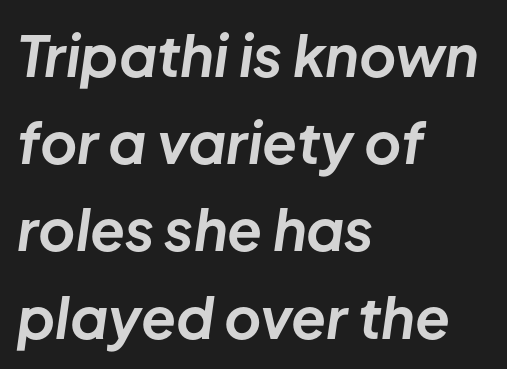
{"italic": "yes", "lean": "right", "slant_degrees": 8, "bold": "yes", "weight": "bold", "width": "normal", "stroke_contrast": "low", "x_height": "medium", "monospaced": "no", "underline": "no", "align": "left", "line_spacing": "normal", "line_spacing_ratio": 1.53, "letter_spacing": "normal", "letter_spacing_em": 0.0, "glyph_px": 57}
